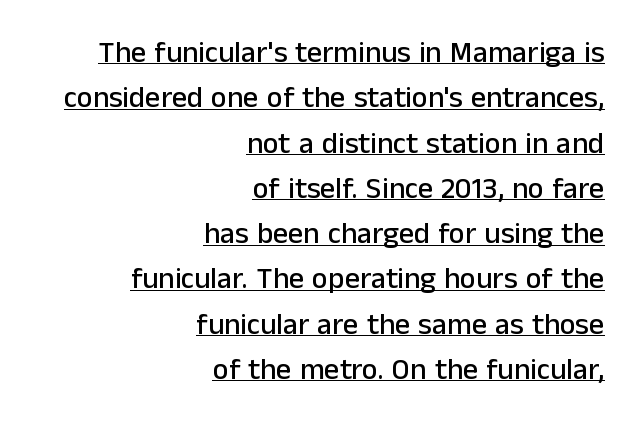
Q: Is the text italic (slanted)? A: No, it is upright.
Q: Is the typeface a serif or a sans-serif typeface? A: Sans-serif.
Q: Is the text underlined? A: Yes.
Q: How is the paragraph aligned? A: Right-aligned.
Q: Is the spacing between letters normal or unusually wide? A: Normal.
Q: Is the spacing between lines tight, normal or loose? A: Normal.
Q: Width (condensed, normal, or wide)? A: Normal.
Q: Stroke contrast? A: Low.
Q: x-height? A: Medium.
Q: Monospaced? A: No.
